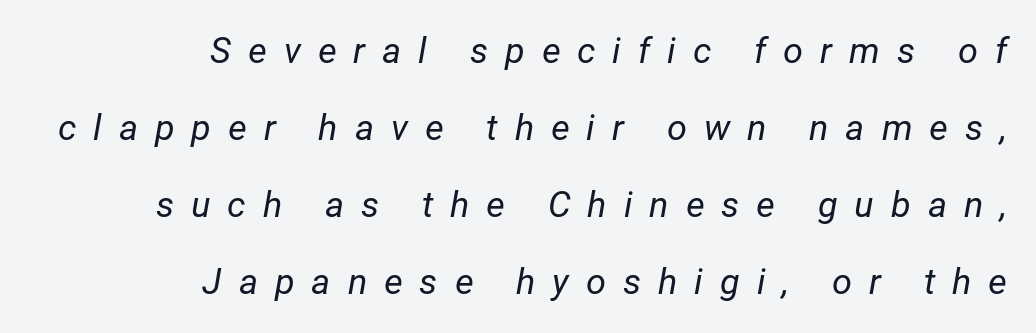
{"italic": "yes", "lean": "right", "slant_degrees": 12, "bold": "no", "weight": "regular", "width": "normal", "stroke_contrast": "low", "x_height": "medium", "monospaced": "no", "underline": "no", "align": "right", "line_spacing": "loose", "line_spacing_ratio": 2.14, "letter_spacing": "wide", "letter_spacing_em": 0.47, "glyph_px": 36}
